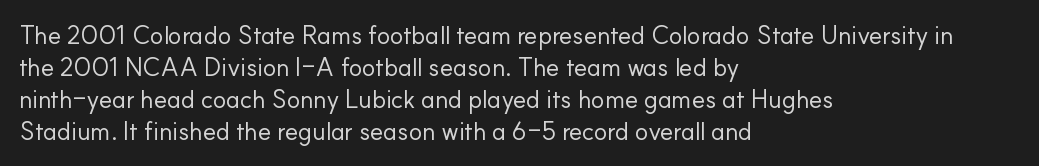
Q: Is the text bold? A: No.
Q: Is the text italic (slanted)? A: No, it is upright.
Q: Is the text underlined? A: No.
Q: How is the paragraph aligned? A: Left-aligned.
Q: Is the spacing between letters normal or unusually wide? A: Normal.
Q: Is the spacing between lines tight, normal or loose? A: Normal.
